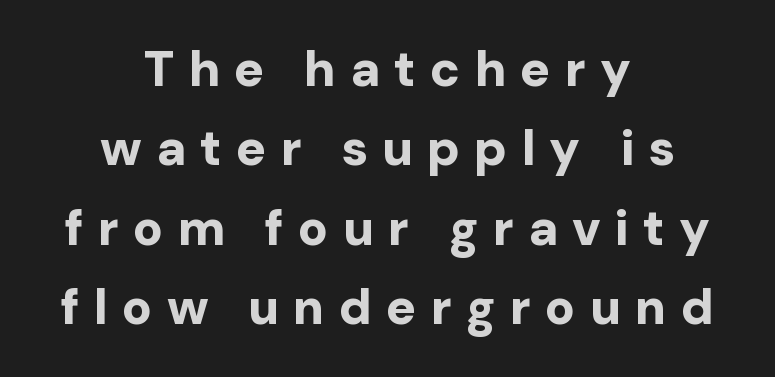
{"serif": "no", "italic": "no", "bold": "yes", "weight": "bold", "width": "normal", "stroke_contrast": "low", "x_height": "medium", "monospaced": "no", "underline": "no", "align": "center", "line_spacing": "normal", "line_spacing_ratio": 1.59, "letter_spacing": "wide", "letter_spacing_em": 0.28, "glyph_px": 50}
